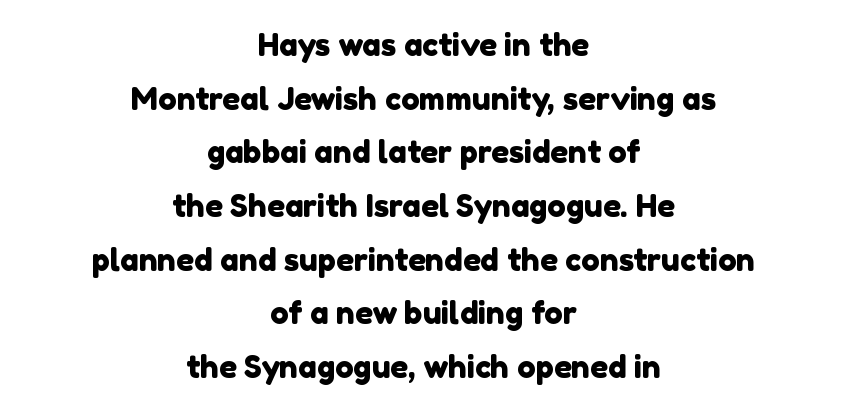
The image shows 31 px sans-serif type; set centered, line spacing 1.73x, normal letter spacing, not underlined; a medium x-height.
